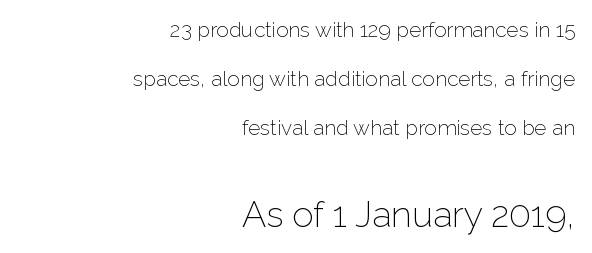
Size hierarchy here favors the trailing block over the leading one. The setting favours the right margin, as signatures and pull-quotes sometimes do. Inter-character spacing is left at the font's built-in metrics. You could not count columns in this text — the font is proportionally spaced.
